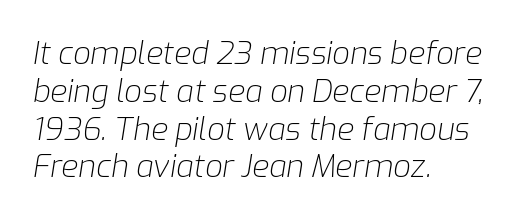
This sample has the flowing, uneven cadence of proportional lettering. Just letters on the line, the space beneath them empty. There's an unmistakable incline to the writing here. Is the letter spacing exaggerated? No — it looks like the ordinary default. In CSS terms this would be text-align: left.
